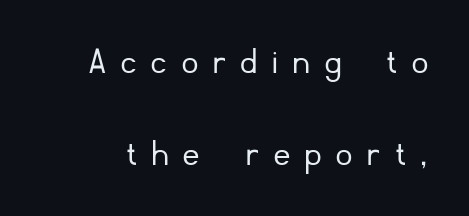
{"serif": "no", "italic": "no", "bold": "no", "weight": "light", "width": "normal", "stroke_contrast": "low", "x_height": "small", "monospaced": "no", "underline": "no", "line_spacing": "loose", "line_spacing_ratio": 2.35, "letter_spacing": "wide", "letter_spacing_em": 0.39, "glyph_px": 39}
